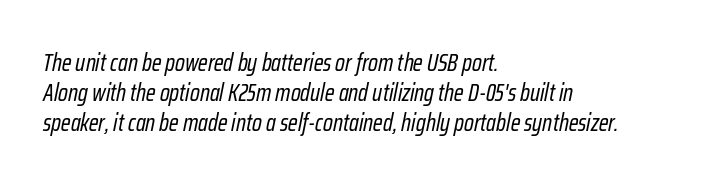
{"italic": "yes", "lean": "right", "slant_degrees": 12, "bold": "no", "underline": "no", "align": "left", "line_spacing_ratio": 1.24, "letter_spacing": "normal", "letter_spacing_em": 0.0, "glyph_px": 24}
